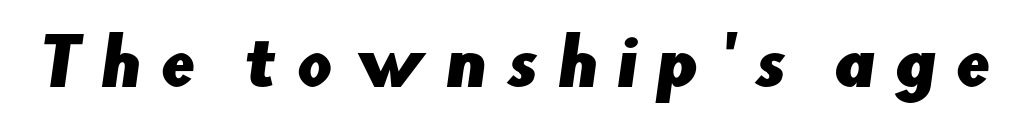
Q: Is the typeface a serif or a sans-serif typeface? A: Sans-serif.
Q: Is the text underlined? A: No.
Q: Is the spacing between letters normal or unusually wide? A: Unusually wide.
Q: Width (condensed, normal, or wide)? A: Normal.
Q: Stroke contrast? A: Low.
Q: x-height? A: Small.
Q: Monospaced? A: No.
